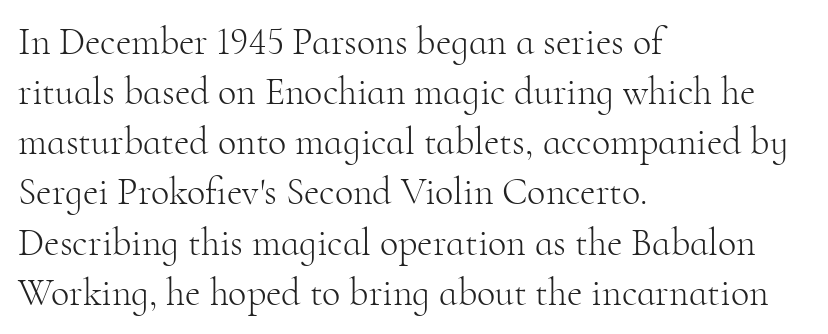
The image shows 38 px light serif type, upright; set left-aligned, normal line spacing (1.32x), normal letter spacing, not underlined; high stroke contrast and a small x-height.
